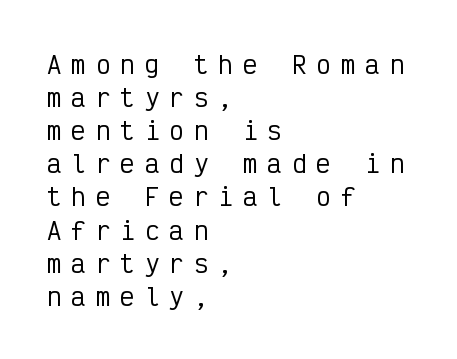
Q: Is the text italic (slanted)? A: No, it is upright.
Q: Is the text underlined? A: No.
Q: How is the paragraph aligned? A: Left-aligned.
Q: Is the spacing between letters normal or unusually wide? A: Unusually wide.
Q: Is the spacing between lines tight, normal or loose? A: Normal.
